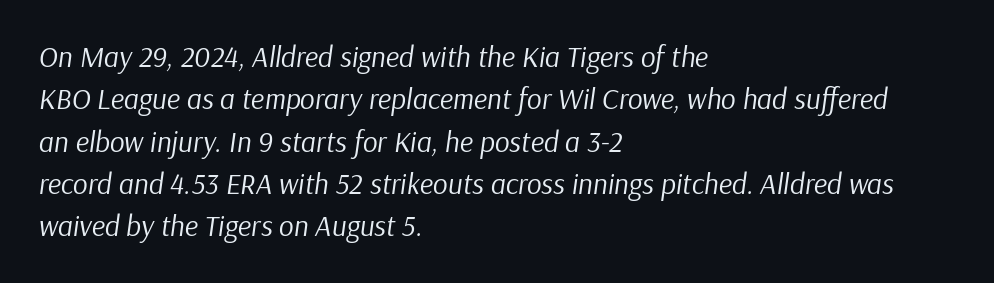
{"italic": "yes", "lean": "right", "slant_degrees": 9, "bold": "no", "weight": "regular", "width": "normal", "stroke_contrast": "low", "x_height": "medium", "monospaced": "no", "underline": "no", "align": "left", "line_spacing": "normal", "line_spacing_ratio": 1.46, "letter_spacing": "normal", "letter_spacing_em": 0.0, "glyph_px": 29}
